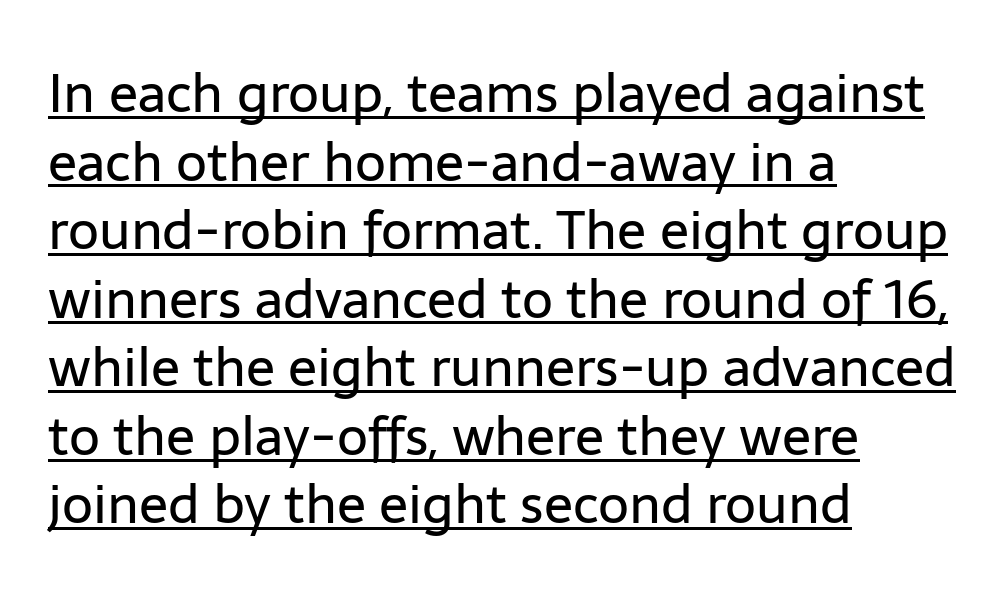
{"serif": "no", "italic": "no", "bold": "no", "weight": "regular", "width": "normal", "stroke_contrast": "low", "x_height": "medium", "monospaced": "no", "underline": "yes", "align": "left", "line_spacing": "normal", "line_spacing_ratio": 1.27, "letter_spacing": "normal", "letter_spacing_em": 0.0, "glyph_px": 54}
